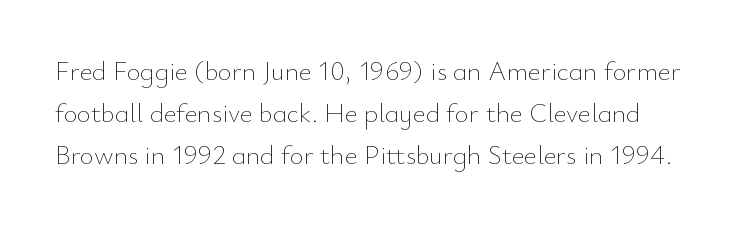
Q: Is the text bold? A: No.
Q: Is the text italic (slanted)? A: No, it is upright.
Q: Is the text underlined? A: No.
Q: Is the spacing between letters normal or unusually wide? A: Normal.
Q: Is the spacing between lines tight, normal or loose? A: Normal.
